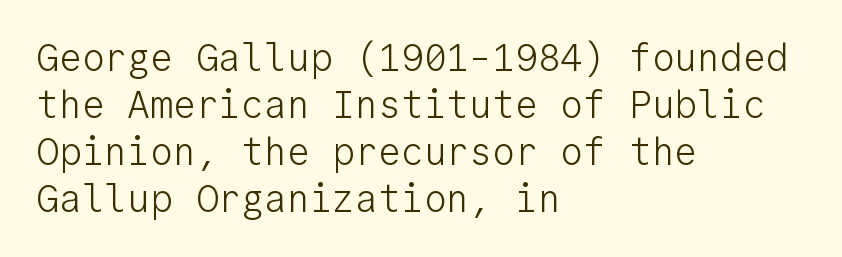
Q: Is the text bold? A: No.
Q: Is the text italic (slanted)? A: No, it is upright.
Q: Is the typeface a serif or a sans-serif typeface? A: Sans-serif.
Q: Is the text underlined? A: No.
Q: How is the paragraph aligned? A: Left-aligned.
Q: Is the spacing between letters normal or unusually wide? A: Normal.
Q: Width (condensed, normal, or wide)? A: Normal.
Q: Stroke contrast? A: Low.
Q: x-height? A: Medium.
Q: Monospaced? A: Yes.
